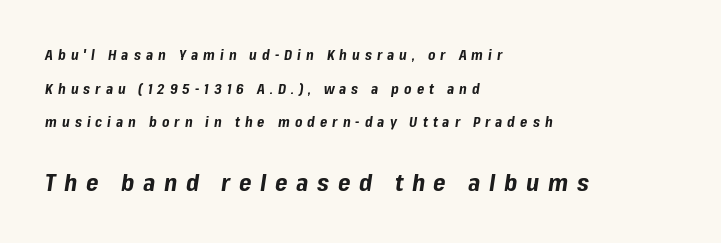
Q: Is the text bold? A: Yes.
Q: Is the text italic (slanted)? A: Yes, it leans right by about 8 degrees.
Q: Is the text underlined? A: No.
Q: How is the paragraph aligned? A: Left-aligned.
Q: Is the spacing between letters normal or unusually wide? A: Unusually wide.
Q: Is the spacing between lines tight, normal or loose? A: Loose.
Q: Which block of text is set in a larger size, the first (top) or the second (bottom)? A: The second (bottom) one.
